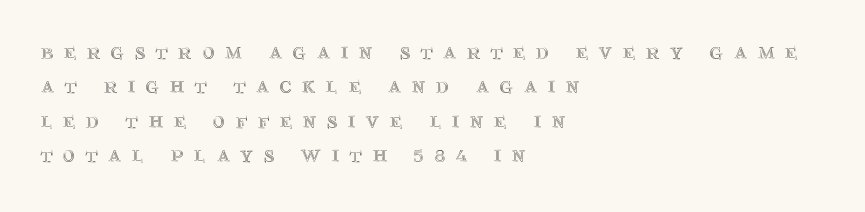
The image shows 23 px text type, upright; set left-aligned, normal line spacing (1.49x), unusually wide letter spacing (+0.46 em), not underlined.
